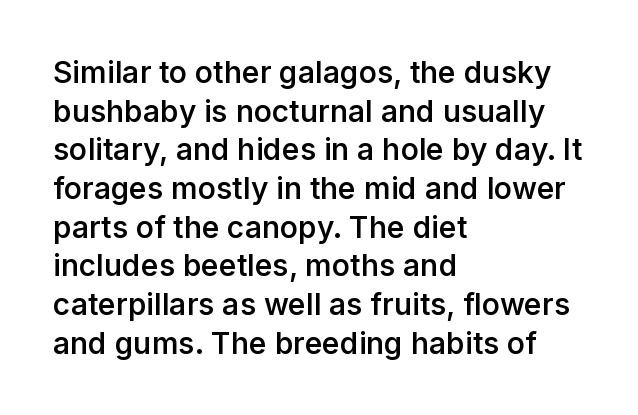
Horizontal alignment here is leftward, the default for most running prose. Observe the ordinary spacing: letters are neighbours, not strangers. This sample uses an upright cut, with every glyph sitting square on the baseline. Character widths vary here, with narrow letters taking less room than wide ones. These words are printed semibold, heavier than regular yet not bold.
